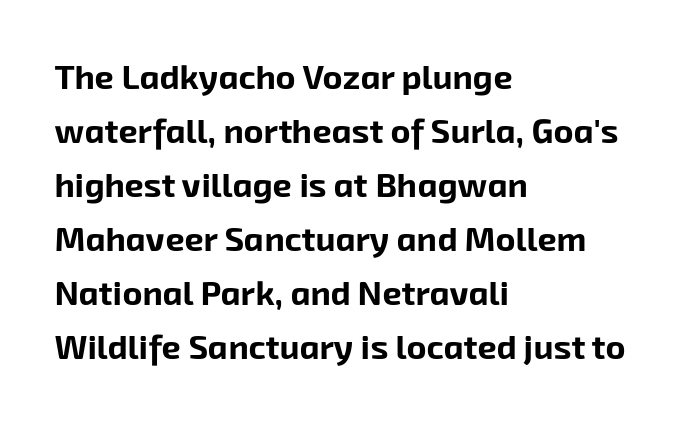
Q: Is the text bold? A: Yes.
Q: Is the typeface a serif or a sans-serif typeface? A: Sans-serif.
Q: Is the text underlined? A: No.
Q: How is the paragraph aligned? A: Left-aligned.
Q: Is the spacing between letters normal or unusually wide? A: Normal.
Q: Is the spacing between lines tight, normal or loose? A: Normal.
Q: Width (condensed, normal, or wide)? A: Normal.
Q: Stroke contrast? A: Low.
Q: x-height? A: Medium.
Q: Monospaced? A: No.
